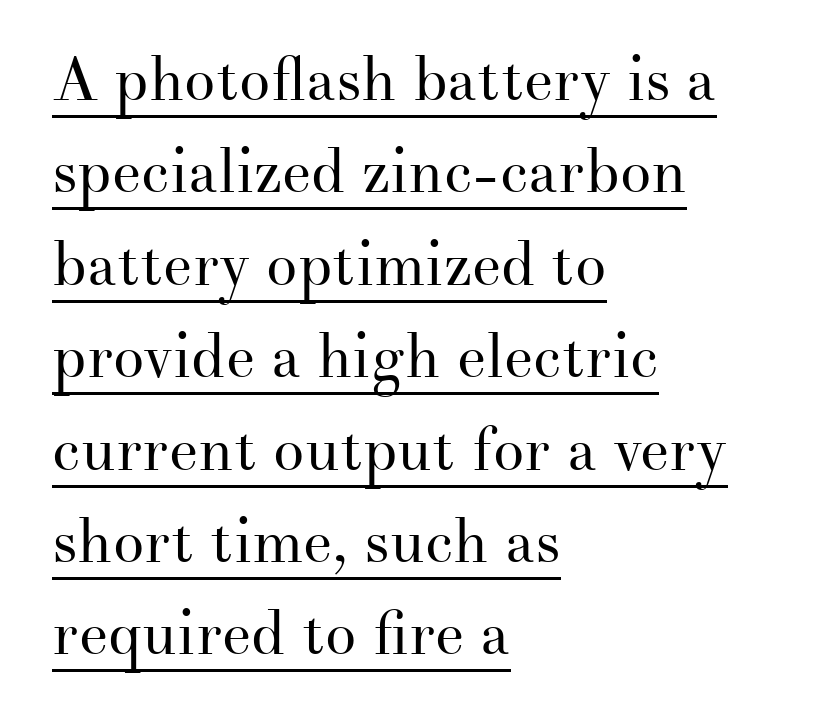
The image shows 62 px regular-weight serif type, upright; set left-aligned, normal line spacing (1.49x), normal letter spacing, underlined; medium stroke contrast and a small x-height.
